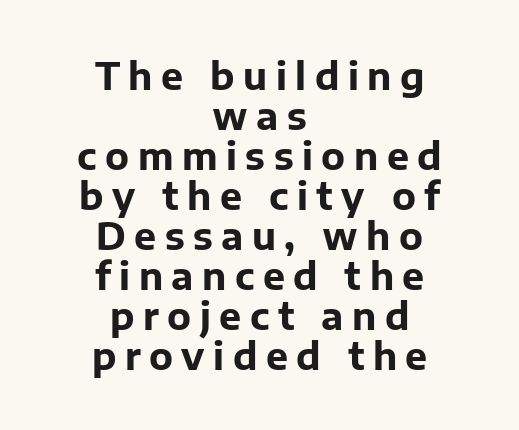
Only glyphs here, with clear space below each row. Characters remain perfectly vertical along every line. You can tell from the bare stems that sans-serif type was used. The whitespace from short lines is split evenly between both sides. Character widths vary here, with narrow letters taking less room than wide ones. The strokes are fattened all the way to bold.
